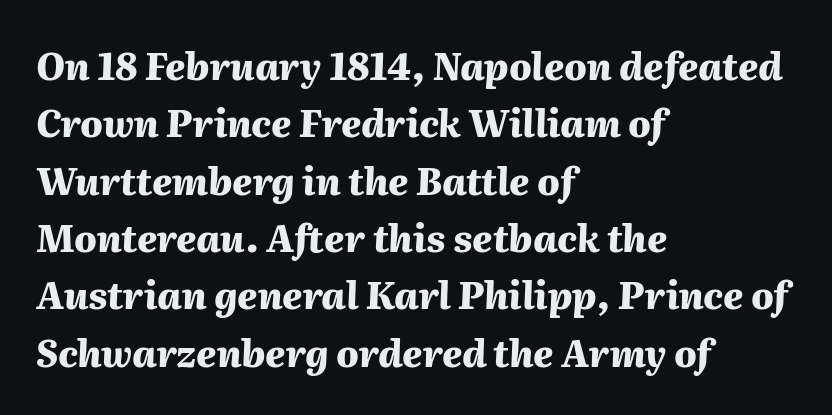
Reading down the block, your eye returns to a fixed left position each line. Italic? Definitely — the glyphs are oblique. Spacing verdict: proportional, widths tailored to each character. These lines carry a lot of weight — the face is fully bold. Rule under the text: the space is simply empty. Leading: standard.
